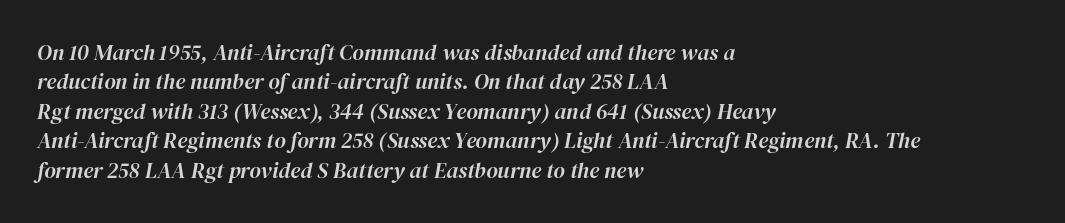
The setting favours the left margin, as ordinary paragraphs usually do. What's the leading like? Ordinary, nothing unusual. Between one letter and the next there's only the usual sliver of space. It's the slanting kind of type. A bare baseline throughout the passage.
